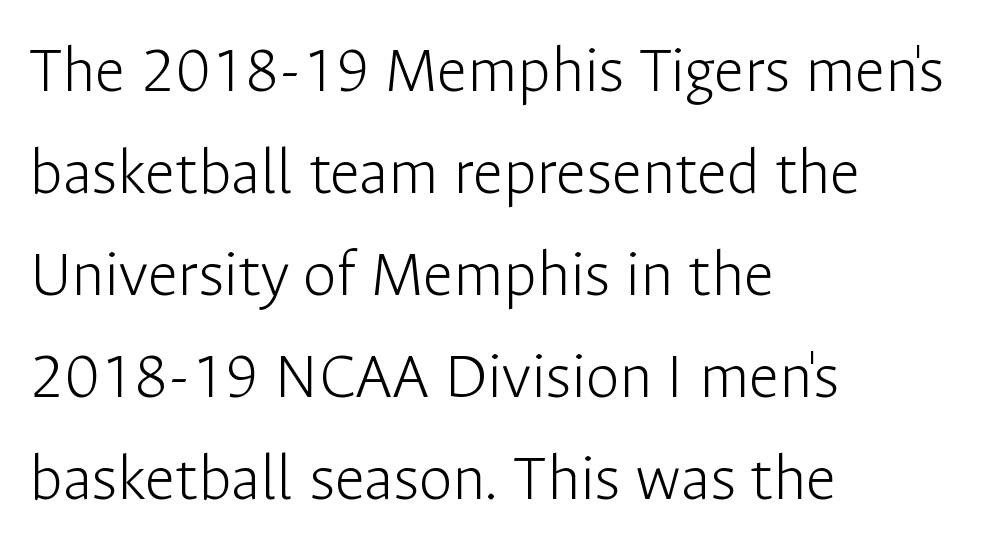
Q: Is the text bold? A: No.
Q: Is the text italic (slanted)? A: No, it is upright.
Q: Is the typeface a serif or a sans-serif typeface? A: Sans-serif.
Q: Is the text underlined? A: No.
Q: How is the paragraph aligned? A: Left-aligned.
Q: Is the spacing between letters normal or unusually wide? A: Normal.
Q: Is the spacing between lines tight, normal or loose? A: Normal.
Q: Width (condensed, normal, or wide)? A: Normal.
Q: Stroke contrast? A: Low.
Q: x-height? A: Medium.
Q: Monospaced? A: No.
